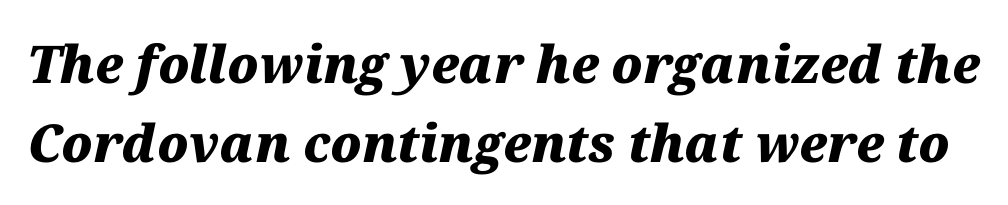
Leading matches the norm, producing a regular column. Proportional: the letters do not fall into vertical columns. The letters are bold, with thick, heavy strokes. Anything drawn beneath the words? Only blank space.
